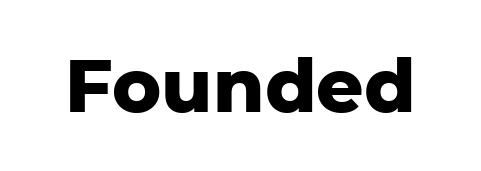
Has an underline been added? It has not. Heft: maximum for text — a bold. Here the designer chose a conventional face with non-uniform glyph widths. Style check: upright.
